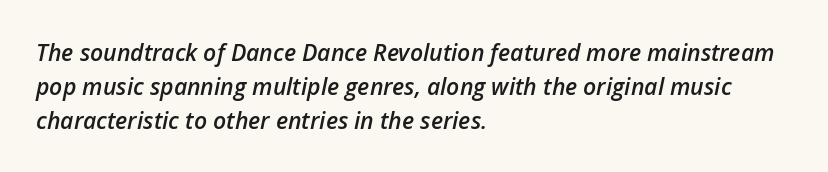
The baseline area is clear. The letters sit at their default tracking, neither squeezed nor spread. Italic: yes, the glyphs are oblique. The paragraph shown leans on its left margin.
